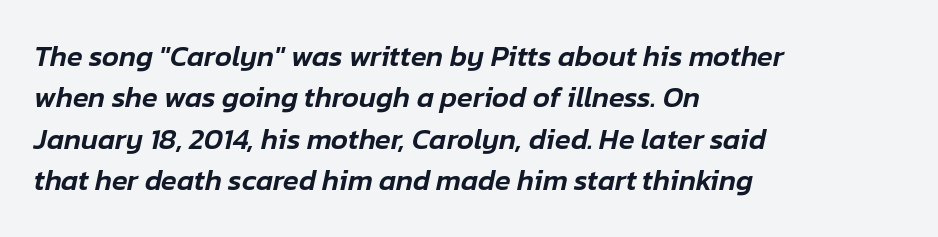
{"italic": "yes", "lean": "right", "slant_degrees": 12, "width": "normal", "stroke_contrast": "low", "x_height": "medium", "monospaced": "no", "underline": "no", "align": "left", "line_spacing": "normal", "line_spacing_ratio": 1.43, "letter_spacing": "normal", "letter_spacing_em": 0.0, "glyph_px": 29}
